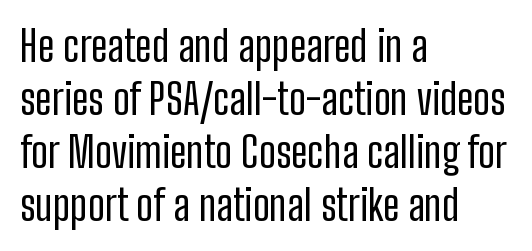
The image shows 42 px regular-weight, condensed sans-serif type, upright; set left-aligned, normal line spacing (1.26x), normal letter spacing, not underlined; low stroke contrast and a medium x-height.
